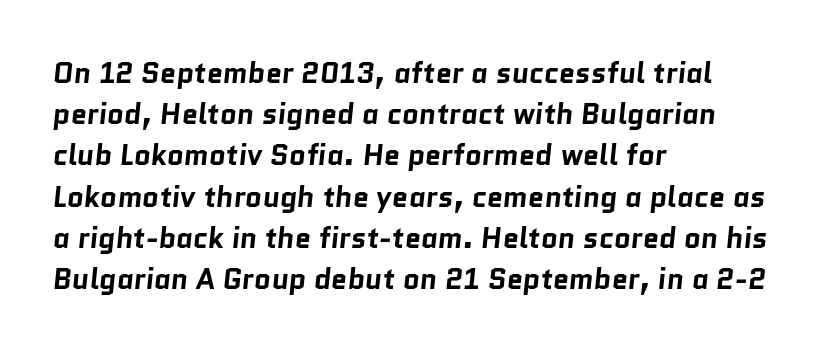
{"serif": "no", "bold": "yes", "weight": "bold", "width": "normal", "stroke_contrast": "low", "x_height": "medium", "monospaced": "no", "underline": "no", "align": "left", "line_spacing": "normal", "line_spacing_ratio": 1.42, "letter_spacing": "normal", "letter_spacing_em": 0.0, "glyph_px": 29}
